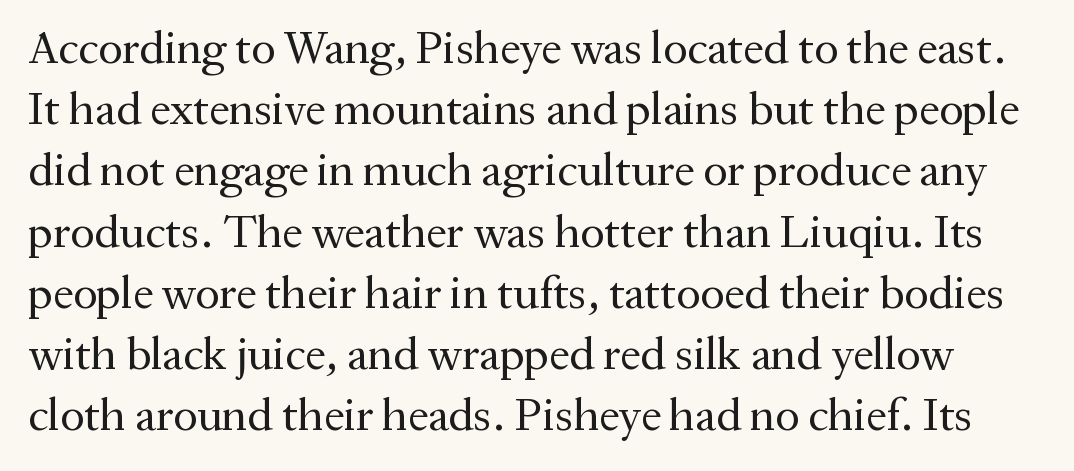
{"serif": "yes", "italic": "no", "bold": "no", "weight": "regular", "width": "normal", "stroke_contrast": "medium", "x_height": "medium", "monospaced": "no", "underline": "no", "line_spacing": "normal", "line_spacing_ratio": 1.33, "letter_spacing": "normal", "letter_spacing_em": 0.0, "glyph_px": 46}
